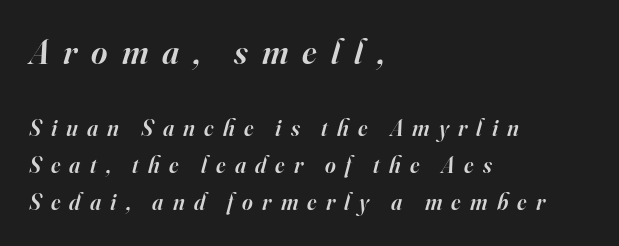
The passage shown is typeset with a serif family. Words float on clear page, feet unadorned. Rows of type keep a routine distance in the vertical direction. Summary of weight: moderately heavy, a semibold. These lines are set flush left with a ragged right edge.
